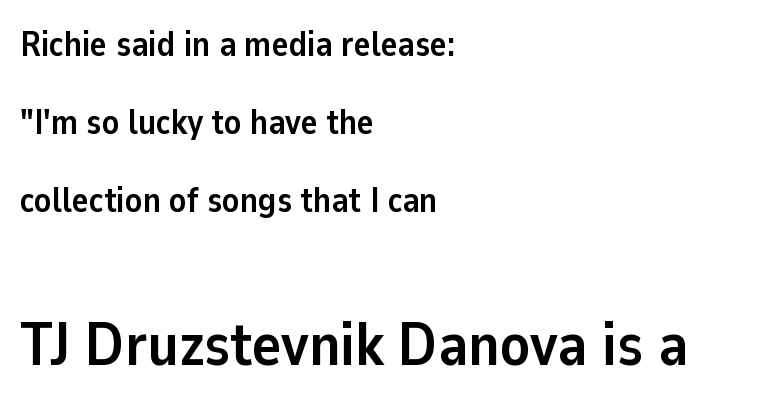
Honestly, there is no underline to notice here at all. This sample has the flowing, uneven cadence of proportional lettering. Here the second block reads like a headline and the first like body copy. Typeset ragged right — the left edge is the straight one. Font category for this specimen: sans-serif. This block would shrink considerably if given ordinary leading; it's expanded now.
